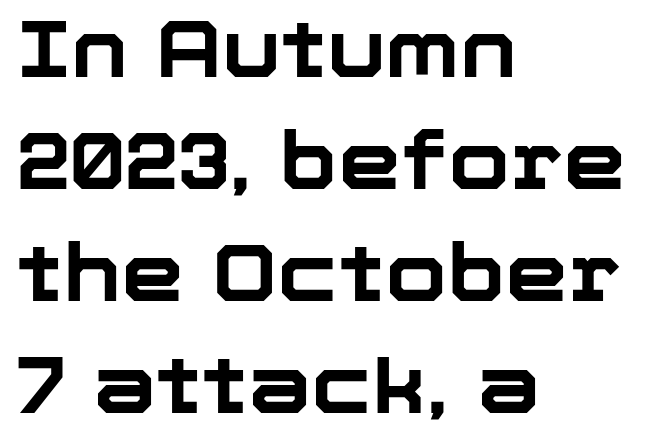
The image shows 80 px bold sans-serif type, upright; set left-aligned, normal line spacing (1.4x), normal letter spacing, not underlined; low stroke contrast and a medium x-height.
